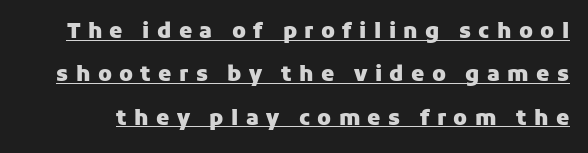
The image shows 21 px bold type, upright; set loose line spacing (2.06x), unusually wide letter spacing (+0.35 em), underlined.
